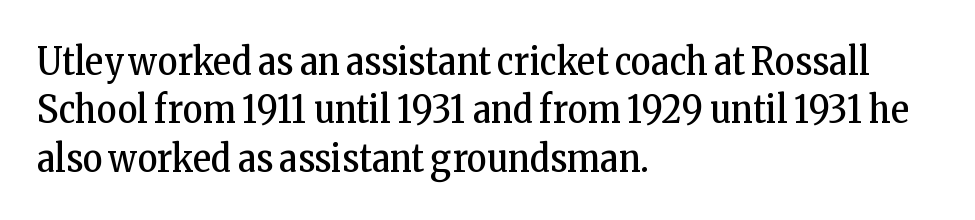
Default kerning and tracking; the words read as compact shapes. Caption: multi-line text, flush left, ragged right. This sample keeps an unexceptional amount of space between lines. A typesetter would call this proportional, since set widths differ per character. The face used here is seriffed, in the tradition of book romans. Anything drawn beneath the words? Only blank space.
